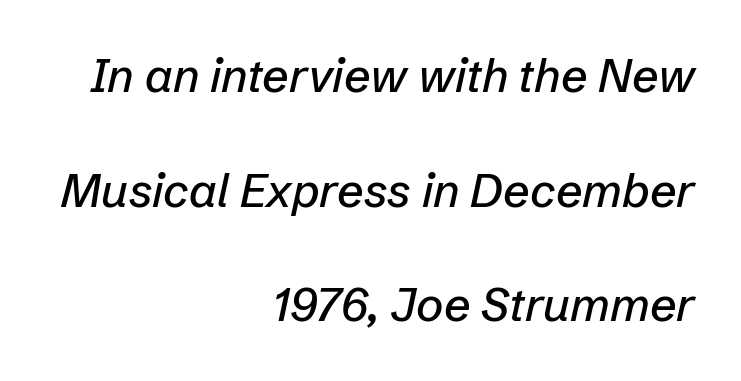
The letterforms sit shoulder to shoulder at normal distance. Leftover space on each line is placed entirely before the opening word. Tall strokes in this sample are angled rather than plumb. Is this a fixed-width face? No — the glyphs have proportional, varying widths. The rendering uses a large line-height, opening up the rows. Just letters on the line, the space beneath them empty.
